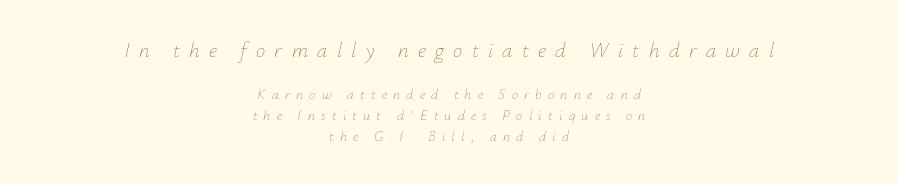
{"italic": "yes", "lean": "right", "slant_degrees": 12, "bold": "no", "underline": "no", "align": "center", "line_spacing": "normal", "line_spacing_ratio": 1.52, "letter_spacing": "wide", "letter_spacing_em": 0.44, "larger_block": "first", "size_ratio": 1.5, "glyph_px": 21}
